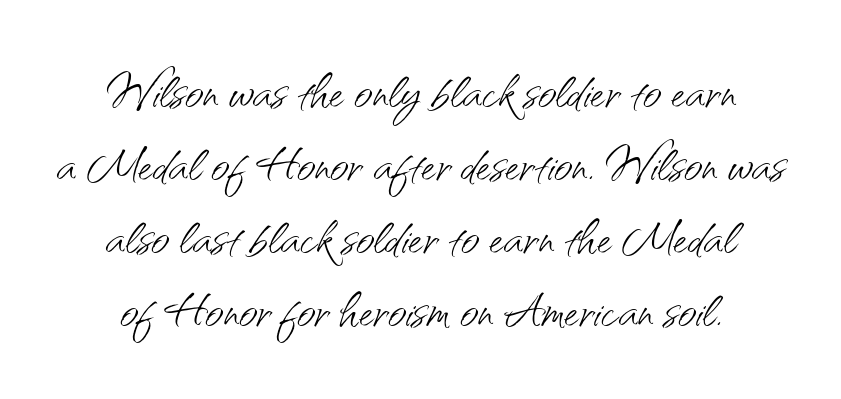
Q: Is the text bold? A: No.
Q: Is the text italic (slanted)? A: Yes.
Q: Is the typeface a serif or a sans-serif typeface? A: Sans-serif.
Q: Is the text underlined? A: No.
Q: Is the spacing between letters normal or unusually wide? A: Normal.
Q: Is the spacing between lines tight, normal or loose? A: Tight.
Q: Width (condensed, normal, or wide)? A: Normal.
Q: Stroke contrast? A: Medium.
Q: x-height? A: Small.
Q: Monospaced? A: No.
